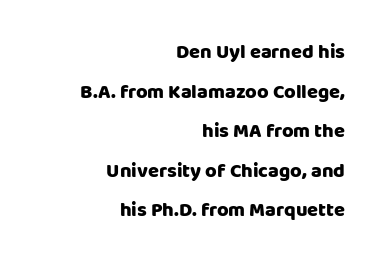
The lettering stays uniformly vertical, giving the passage a roman look. Inter-character spacing is left at the font's built-in metrics. Thick stems and heavy bowls — unmistakably bold. Compared with a flush-left layout, this one pins lines to the opposite, right side.
